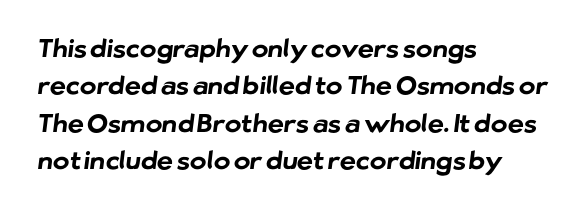
Q: Is the text bold? A: Yes.
Q: Is the text underlined? A: No.
Q: How is the paragraph aligned? A: Left-aligned.
Q: Is the spacing between letters normal or unusually wide? A: Normal.
Q: Is the spacing between lines tight, normal or loose? A: Normal.
